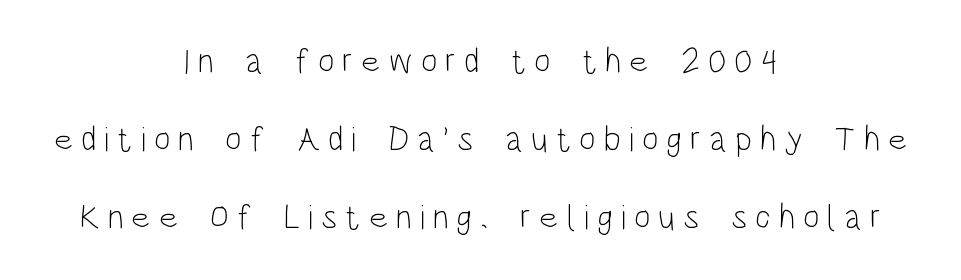
Q: Is the text bold? A: No.
Q: Is the text italic (slanted)? A: No, it is upright.
Q: Is the typeface a serif or a sans-serif typeface? A: Sans-serif.
Q: Is the text underlined? A: No.
Q: How is the paragraph aligned? A: Centered.
Q: Is the spacing between letters normal or unusually wide? A: Unusually wide.
Q: Is the spacing between lines tight, normal or loose? A: Loose.
Q: Width (condensed, normal, or wide)? A: Condensed.
Q: Stroke contrast? A: Low.
Q: x-height? A: Large.
Q: Monospaced? A: No.
